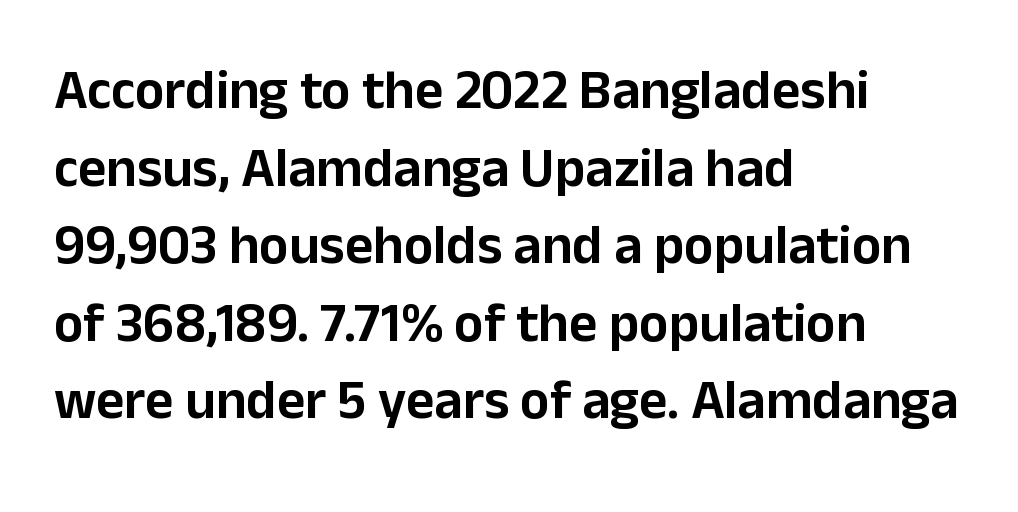
A clean baseline with only descenders dipping below it. Compared with typical body copy, the letter spacing here is the same. What's the leading like? Ordinary, nothing unusual. Proportional: the letters do not fall into vertical columns. The paragraph has a hard left edge and a soft right edge.
